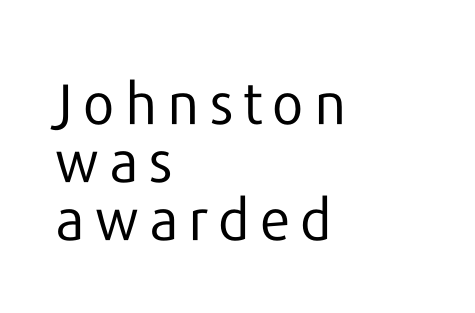
Q: Is the text bold? A: No.
Q: Is the text italic (slanted)? A: No, it is upright.
Q: Is the typeface a serif or a sans-serif typeface? A: Sans-serif.
Q: Is the text underlined? A: No.
Q: How is the paragraph aligned? A: Left-aligned.
Q: Is the spacing between lines tight, normal or loose? A: Tight.
Q: Width (condensed, normal, or wide)? A: Normal.
Q: Stroke contrast? A: Low.
Q: x-height? A: Medium.
Q: Monospaced? A: No.
